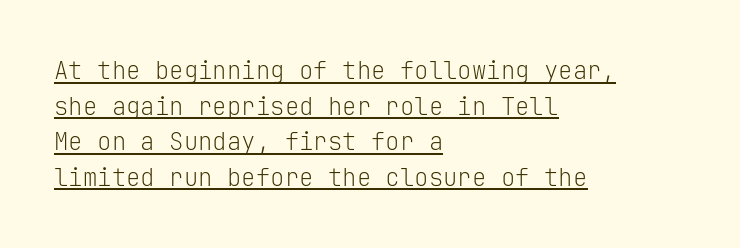
Q: Is the text bold? A: No.
Q: Is the text italic (slanted)? A: No, it is upright.
Q: Is the text underlined? A: Yes.
Q: How is the paragraph aligned? A: Left-aligned.
Q: Is the spacing between letters normal or unusually wide? A: Normal.
Q: Is the spacing between lines tight, normal or loose? A: Normal.
